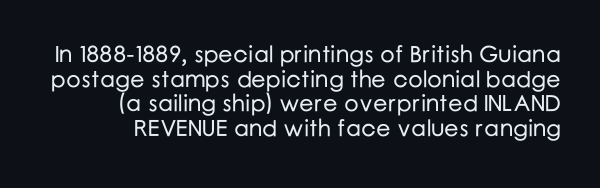
Leading is clearly below the norm, producing a dense column. These lines were composed using upright roman letters. The type is set solid horizontally, with unmodified tracking. Bare-footed words on every line.
